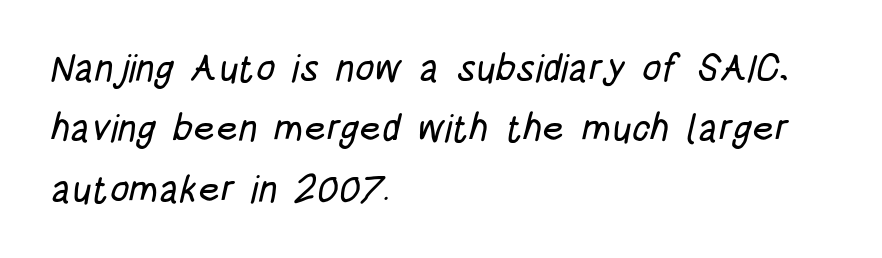
The image shows 38 px condensed sans-serif type; set left-aligned, normal line spacing (1.59x), normal letter spacing, not underlined; low stroke contrast and a large x-height.
